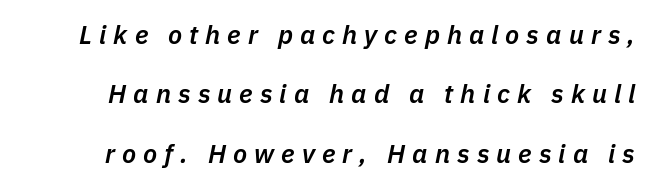
{"italic": "yes", "lean": "right", "slant_degrees": 11, "bold": "semi", "underline": "no", "line_spacing": "loose", "line_spacing_ratio": 2.28, "letter_spacing": "wide", "letter_spacing_em": 0.27, "glyph_px": 26}
